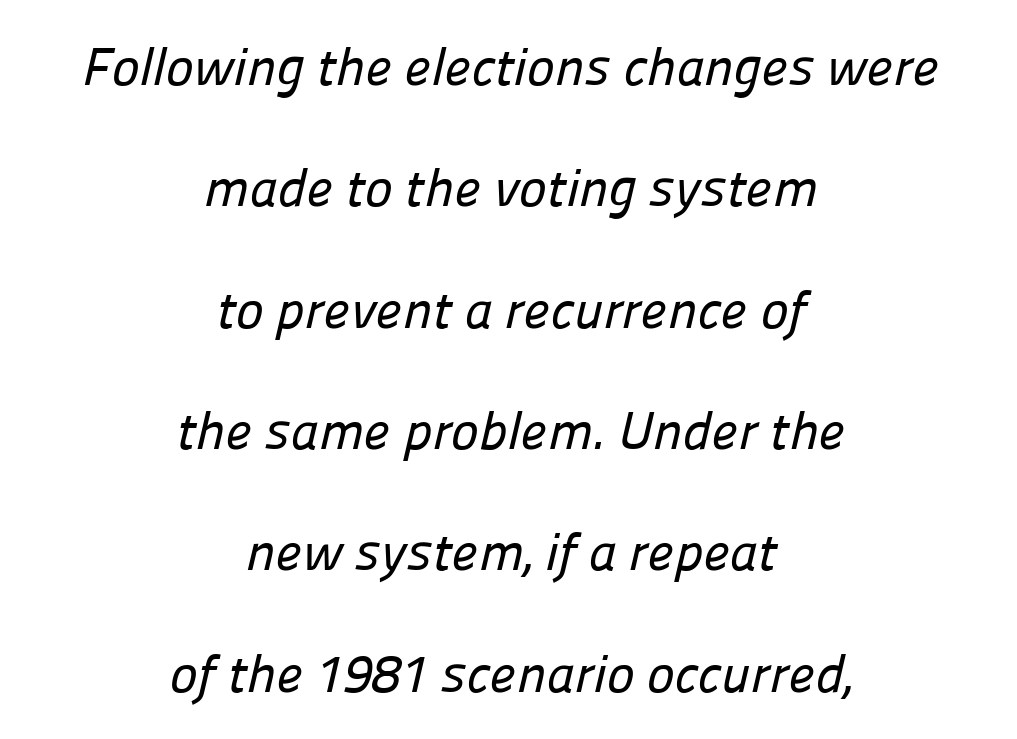
Does extra space separate the letters? No, they use regular spacing. This sample is center-justified, so both line endings float freely. To sum up the face: it is a sans, with no serifs. The passage shown stacks its lines with a broad gap. Do the characters align in a grid? No, the font is proportional. Words float on clear page, feet unadorned.
